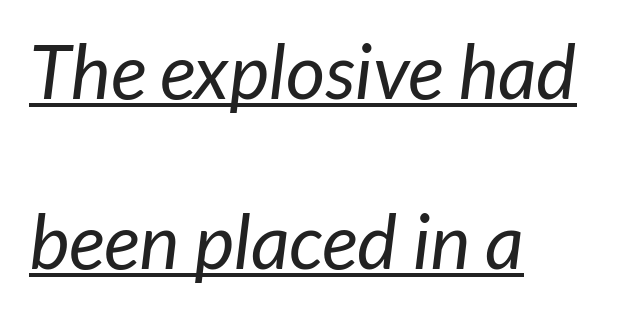
Weight: not bold — regular or lighter. Horizontal alignment here is leftward, the default for most running prose. The string is rendered with underlining switched on. The line-height multiplier appears high, well above default.
